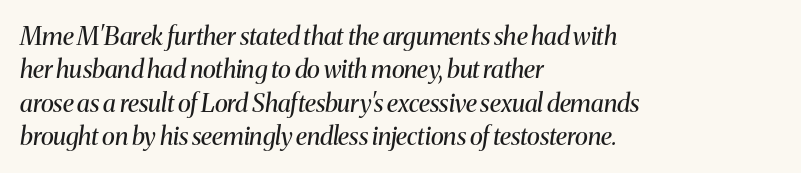
Leading: standard. Italic? Definitely — the glyphs are oblique. There is no visible air inserted between adjacent glyphs. Is this a heavy cut? Hardly; it is regular or lighter. Layout note: lines flush left. The passage shown is not underscored anywhere.
